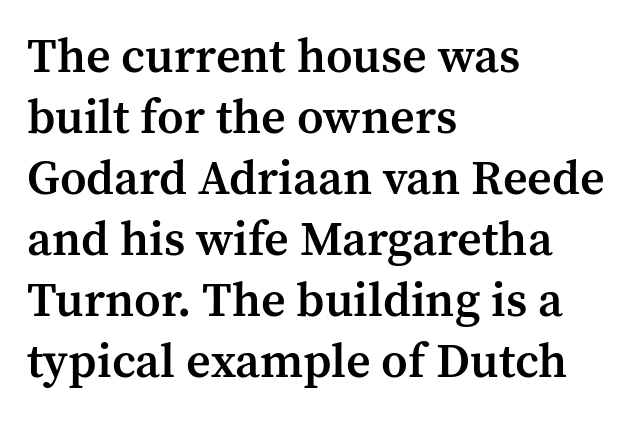
Q: Is the text bold? A: Semi-bold.
Q: Is the text italic (slanted)? A: No, it is upright.
Q: Is the typeface a serif or a sans-serif typeface? A: Serif.
Q: Is the text underlined? A: No.
Q: How is the paragraph aligned? A: Left-aligned.
Q: Is the spacing between letters normal or unusually wide? A: Normal.
Q: Is the spacing between lines tight, normal or loose? A: Normal.
Q: Width (condensed, normal, or wide)? A: Normal.
Q: Stroke contrast? A: Medium.
Q: x-height? A: Medium.
Q: Monospaced? A: No.
